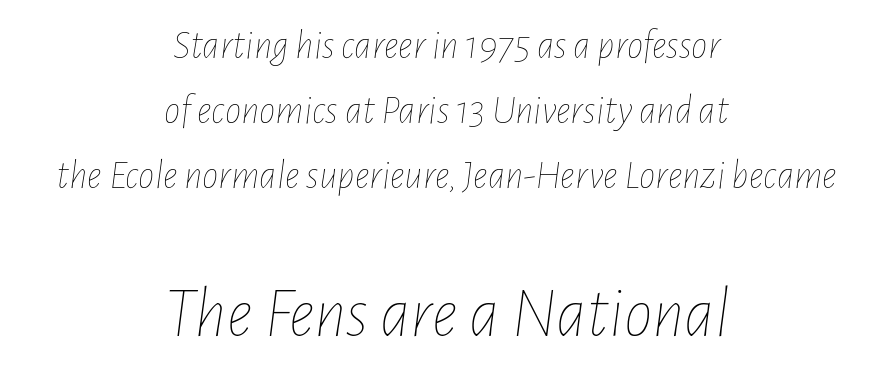
{"italic": "yes", "lean": "right", "slant_degrees": 7, "bold": "no", "weight": "thin", "width": "condensed", "stroke_contrast": "low", "x_height": "medium", "monospaced": "no", "underline": "no", "align": "center", "line_spacing": "normal", "line_spacing_ratio": 1.59, "letter_spacing": "normal", "letter_spacing_em": 0.0, "larger_block": "second", "size_ratio": 1.76, "glyph_px": 72}
